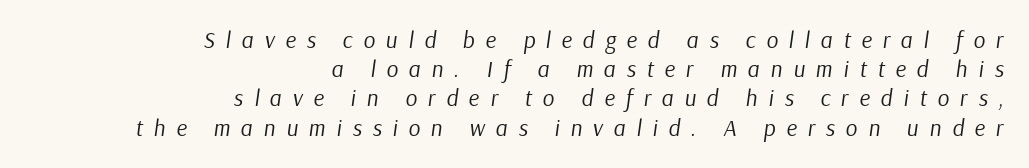
Q: Is the text bold? A: No.
Q: Is the text italic (slanted)? A: Yes, it leans right by about 9 degrees.
Q: Is the text underlined? A: No.
Q: How is the paragraph aligned? A: Right-aligned.
Q: Is the spacing between letters normal or unusually wide? A: Unusually wide.
Q: Is the spacing between lines tight, normal or loose? A: Normal.
